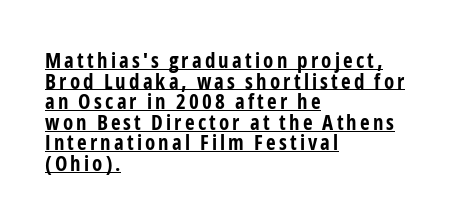
Q: Is the text bold? A: Yes.
Q: Is the text italic (slanted)? A: No, it is upright.
Q: Is the text underlined? A: Yes.
Q: How is the paragraph aligned? A: Left-aligned.
Q: Is the spacing between lines tight, normal or loose? A: Tight.
